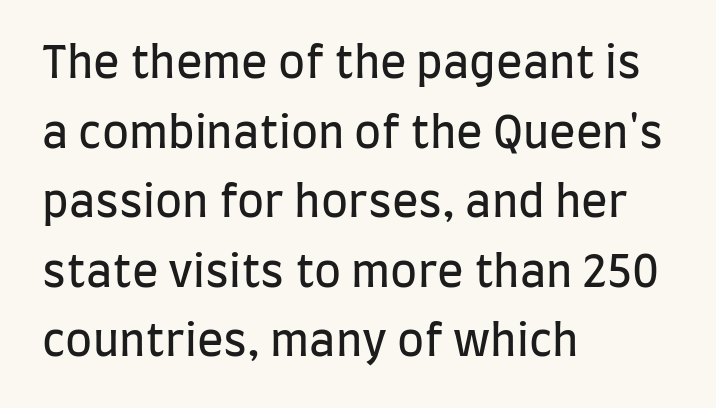
The image shows 44 px regular-weight, condensed sans-serif type, upright; set left-aligned, normal line spacing (1.58x), normal letter spacing, not underlined; low stroke contrast and a large x-height.
